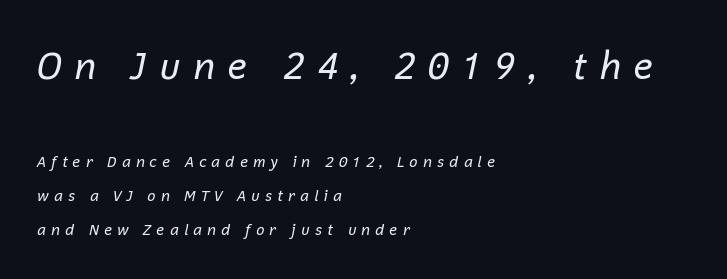
Does the lettering tilt? It does — this is italic. Loosely led — the rows are spread out. Between one letter and the next there's a generous, obvious gap. Each letter keeps its own natural width here, so spacing adapts to shape. Larger block? The one above; the one below is distinctly smaller.
